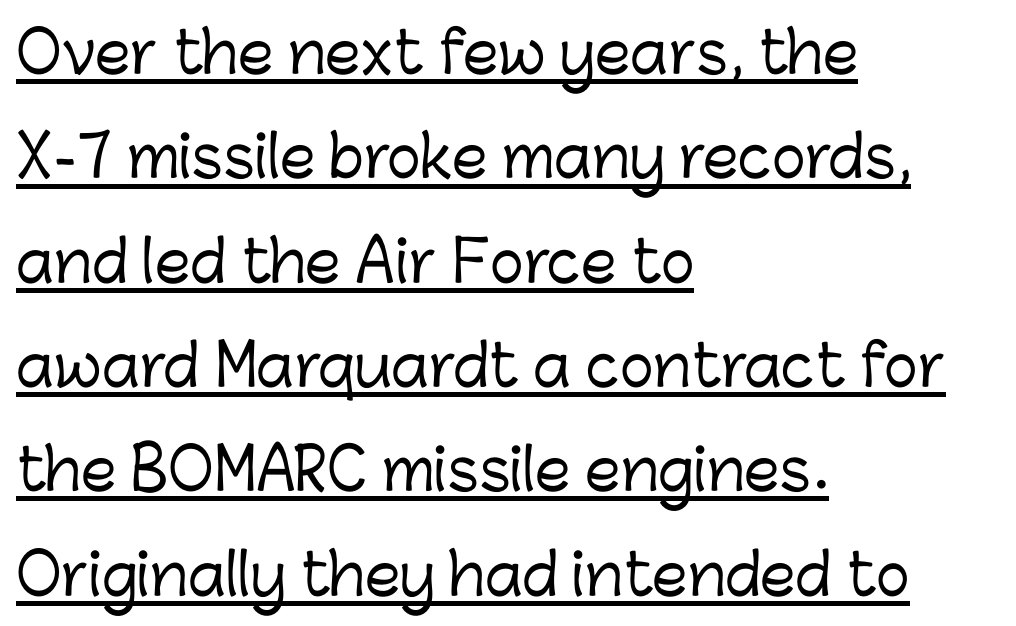
Q: Is the text italic (slanted)? A: No, it is upright.
Q: Is the typeface a serif or a sans-serif typeface? A: Sans-serif.
Q: Is the text underlined? A: Yes.
Q: How is the paragraph aligned? A: Left-aligned.
Q: Is the spacing between letters normal or unusually wide? A: Normal.
Q: Width (condensed, normal, or wide)? A: Normal.
Q: Stroke contrast? A: Low.
Q: x-height? A: Medium.
Q: Monospaced? A: No.
